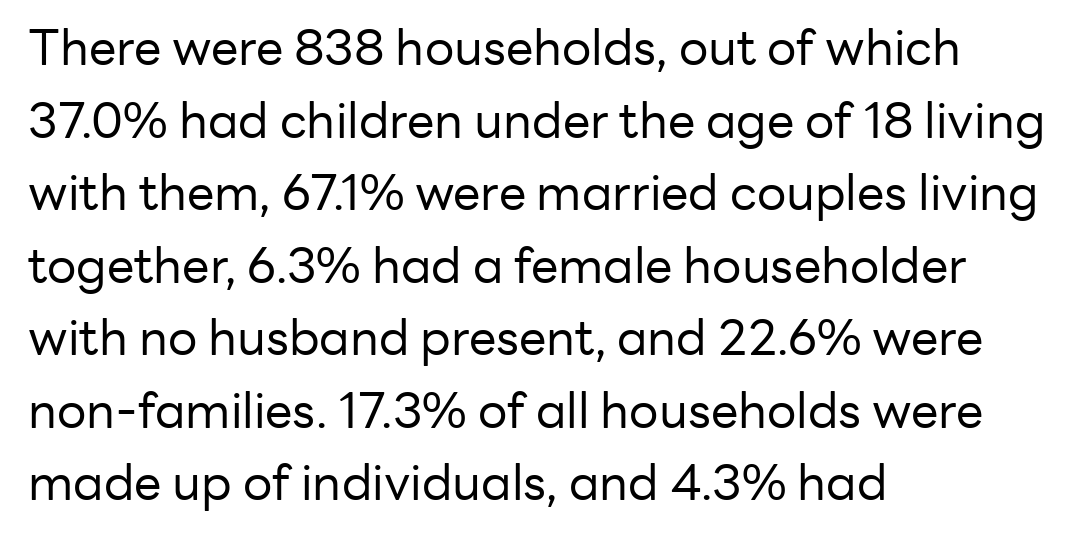
{"serif": "no", "italic": "no", "bold": "no", "weight": "regular", "width": "normal", "stroke_contrast": "low", "x_height": "medium", "monospaced": "no", "underline": "no", "align": "left", "line_spacing": "normal", "line_spacing_ratio": 1.48, "letter_spacing": "normal", "letter_spacing_em": 0.0, "glyph_px": 49}
